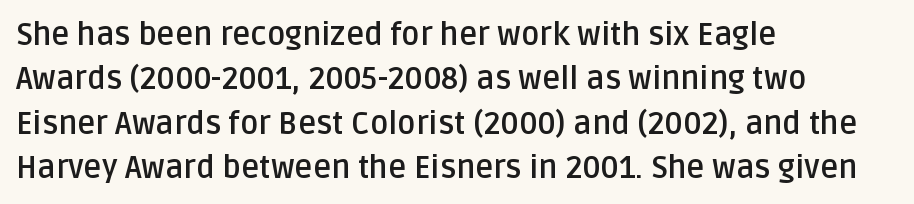
Underline: absent. Think of a printed novel: that variable character pitch is what you see here. The letters stand upright; this is a roman face. The glyphs in this specimen are sans serif. Compared with an ordinary text face, these strokes are far heavier — a full bold. The passage shown stacks its lines at a standard gap.
